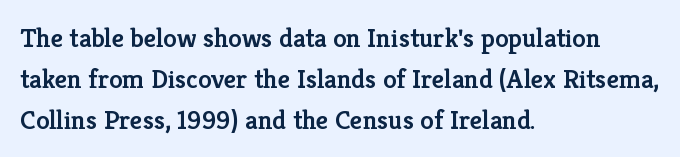
The image shows 27 px text type, upright; set left-aligned, normal line spacing (1.51x), normal letter spacing, not underlined.
